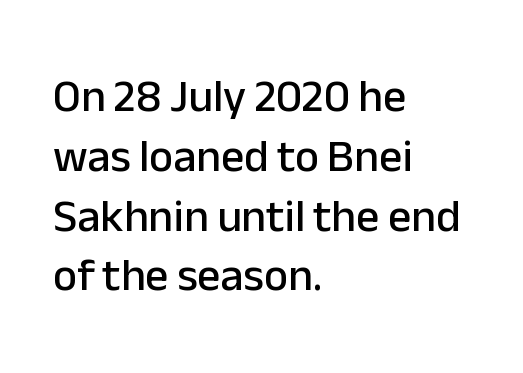
Q: Is the text italic (slanted)? A: No, it is upright.
Q: Is the typeface a serif or a sans-serif typeface? A: Sans-serif.
Q: Is the text underlined? A: No.
Q: How is the paragraph aligned? A: Left-aligned.
Q: Is the spacing between letters normal or unusually wide? A: Normal.
Q: Is the spacing between lines tight, normal or loose? A: Normal.
Q: Width (condensed, normal, or wide)? A: Normal.
Q: Stroke contrast? A: Low.
Q: x-height? A: Medium.
Q: Monospaced? A: No.
